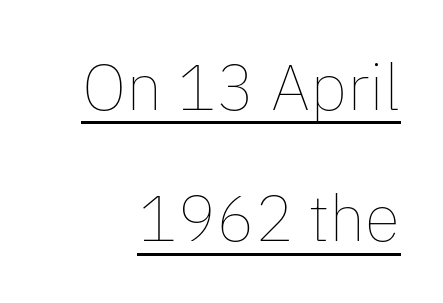
Q: Is the text bold? A: No.
Q: Is the text italic (slanted)? A: No, it is upright.
Q: Is the text underlined? A: Yes.
Q: Is the spacing between letters normal or unusually wide? A: Normal.
Q: Is the spacing between lines tight, normal or loose? A: Loose.
Q: Width (condensed, normal, or wide)? A: Normal.
Q: Stroke contrast? A: Low.
Q: x-height? A: Medium.
Q: Monospaced? A: No.
